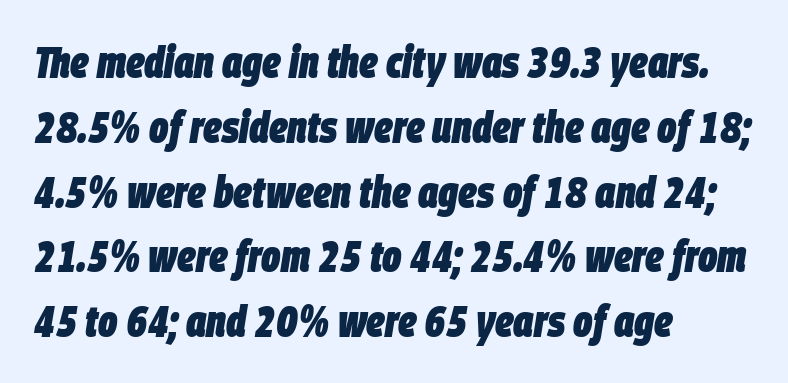
Q: Is the text bold? A: Yes.
Q: Is the text italic (slanted)? A: Yes, it leans right by about 9 degrees.
Q: Is the text underlined? A: No.
Q: How is the paragraph aligned? A: Left-aligned.
Q: Is the spacing between letters normal or unusually wide? A: Normal.
Q: Is the spacing between lines tight, normal or loose? A: Normal.
Q: Width (condensed, normal, or wide)? A: Condensed.
Q: Stroke contrast? A: Low.
Q: x-height? A: Large.
Q: Monospaced? A: No.
